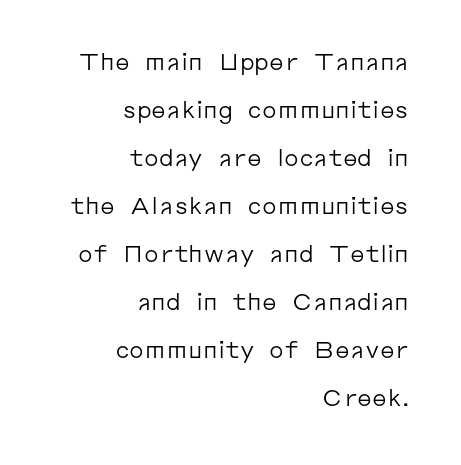
A flush-right, rag-left setting is used for this passage. Only glyphs here, with clear space below each row. Characters follow at the spacing the type designer built in. Summary of vertical rhythm: relaxed, with wide interline spacing.
